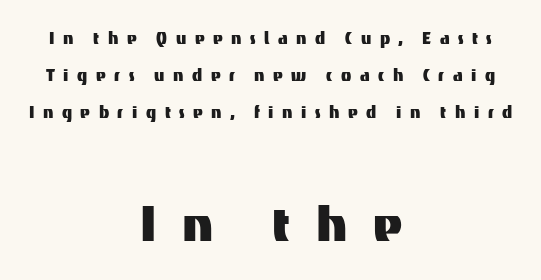
Typographically, this falls in the sans-serif category. A roman cut, with each character standing at attention. In CSS terms this would be text-align: center. Has an underline been added? It has not. Each word looks stretched out because of the extra space between its letters. The face used here is proportionally spaced, like ordinary book or web type.
